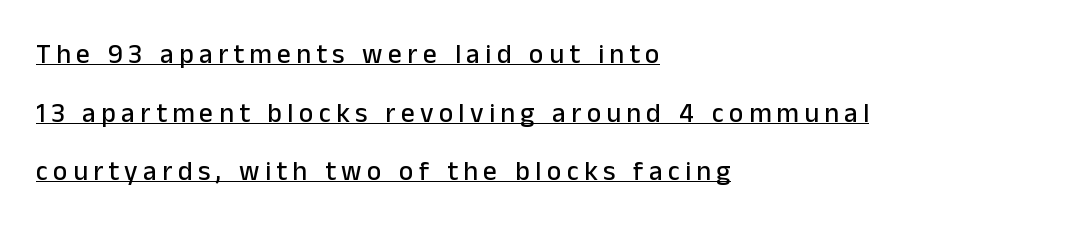
The image shows 27 px text type, upright; set left-aligned, loose line spacing (2.17x), unusually wide letter spacing (+0.2 em), underlined.
